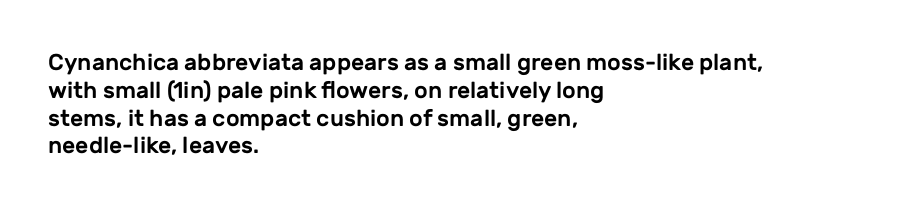
Q: Is the text italic (slanted)? A: No, it is upright.
Q: Is the text underlined? A: No.
Q: How is the paragraph aligned? A: Left-aligned.
Q: Is the spacing between letters normal or unusually wide? A: Normal.
